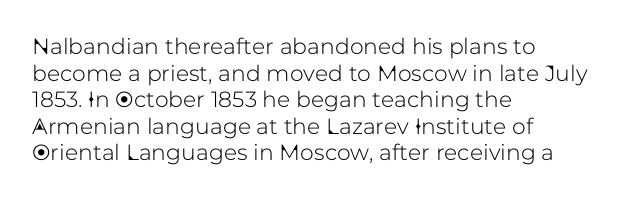
{"italic": "no", "underline": "no", "align": "left", "line_spacing_ratio": 1.21, "letter_spacing": "normal", "letter_spacing_em": 0.0, "glyph_px": 22}
